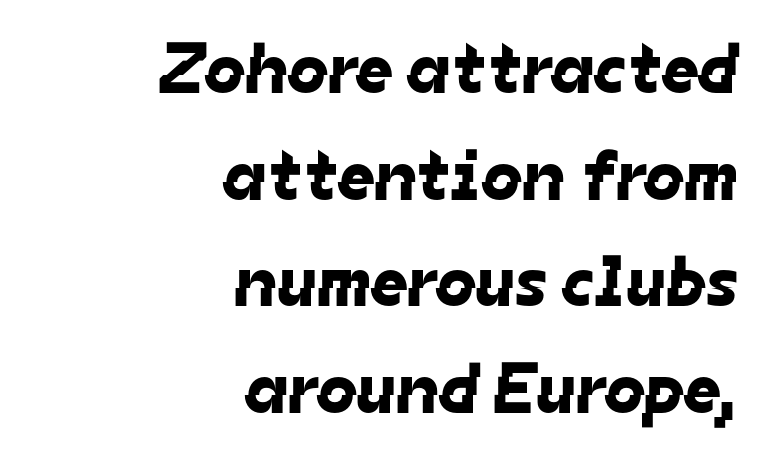
The image shows 72 px sans-serif type; set right-aligned, normal line spacing (1.48x), normal letter spacing, not underlined; low stroke contrast and a medium x-height.
